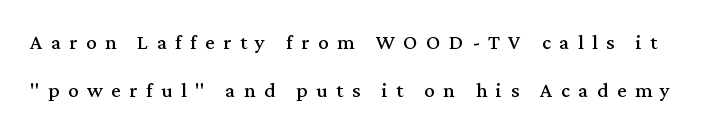
Q: Is the text italic (slanted)? A: No, it is upright.
Q: Is the text underlined? A: No.
Q: Is the spacing between letters normal or unusually wide? A: Unusually wide.
Q: Is the spacing between lines tight, normal or loose? A: Loose.
